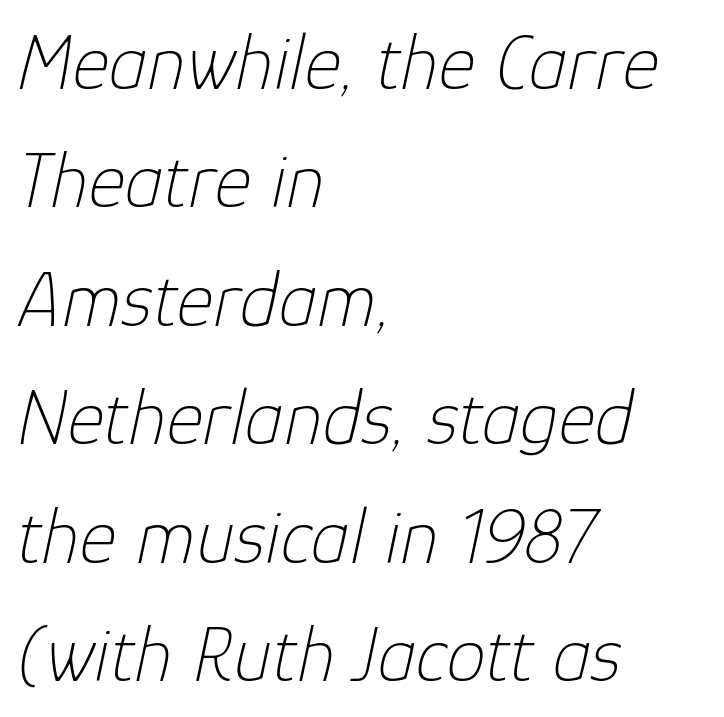
The image shows 79 px thin type, italic (leaning right); set left-aligned, normal line spacing (1.5x), normal letter spacing, not underlined; low stroke contrast and a medium x-height.
